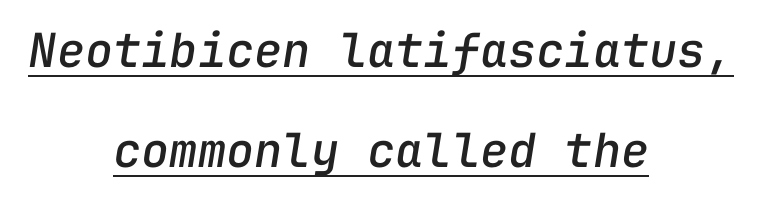
The image shows 47 px text type, italic (leaning right), monospaced; set centered, loose line spacing (2.13x), normal letter spacing, underlined; low stroke contrast and a medium x-height.
